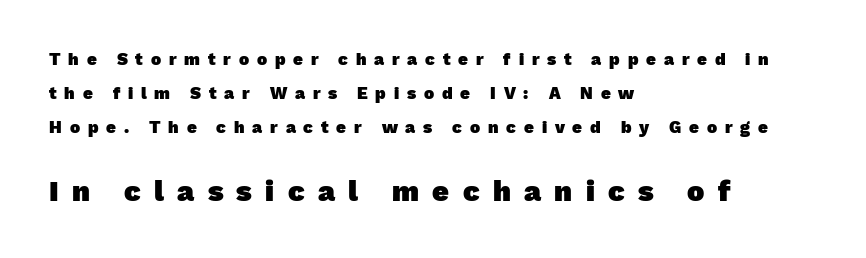
Q: Is the text bold? A: Yes.
Q: Is the typeface a serif or a sans-serif typeface? A: Sans-serif.
Q: Is the text underlined? A: No.
Q: How is the paragraph aligned? A: Left-aligned.
Q: Is the spacing between letters normal or unusually wide? A: Unusually wide.
Q: Is the spacing between lines tight, normal or loose? A: Loose.
Q: Which block of text is set in a larger size, the first (top) or the second (bottom)? A: The second (bottom) one.
Q: Width (condensed, normal, or wide)? A: Normal.
Q: Stroke contrast? A: Low.
Q: x-height? A: Medium.
Q: Monospaced? A: No.
